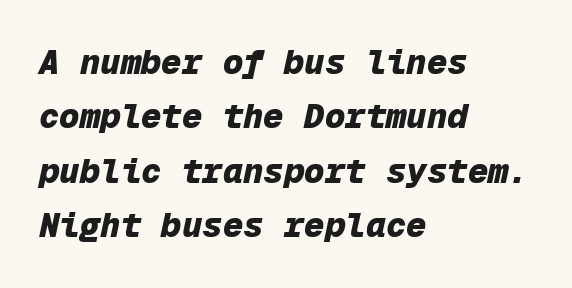
The image shows 34 px heavy type, italic (leaning right), monospaced; set left-aligned, normal line spacing (1.6x), normal letter spacing, not underlined; low stroke contrast and a medium x-height.
